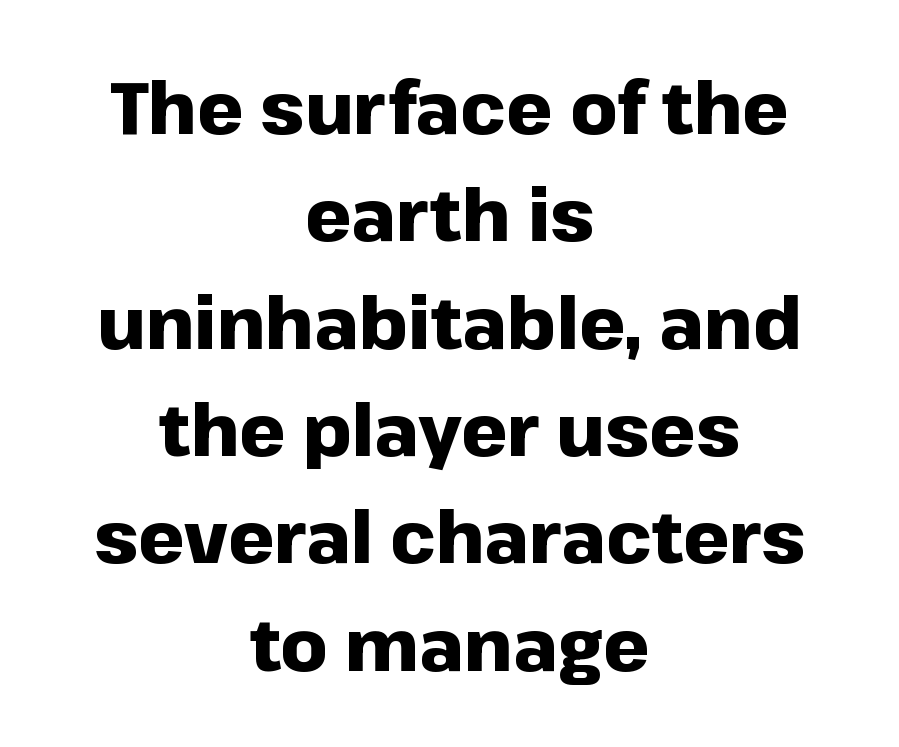
{"serif": "no", "italic": "no", "bold": "yes", "weight": "heavy", "width": "normal", "stroke_contrast": "low", "x_height": "medium", "monospaced": "no", "underline": "no", "align": "center", "line_spacing": "normal", "line_spacing_ratio": 1.47, "letter_spacing": "normal", "letter_spacing_em": 0.0, "glyph_px": 73}
